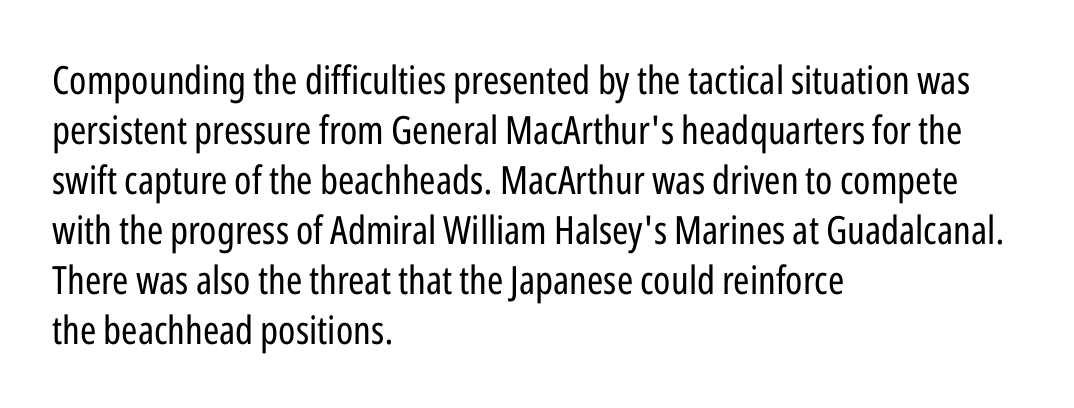
{"serif": "no", "italic": "no", "bold": "no", "weight": "regular", "width": "condensed", "stroke_contrast": "low", "x_height": "medium", "monospaced": "no", "underline": "no", "align": "left", "line_spacing": "normal", "line_spacing_ratio": 1.28, "letter_spacing": "normal", "letter_spacing_em": 0.0, "glyph_px": 39}
